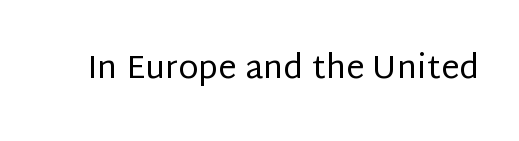
{"serif": "no", "italic": "no", "bold": "no", "weight": "regular", "width": "normal", "stroke_contrast": "low", "x_height": "large", "monospaced": "no", "underline": "no", "letter_spacing": "normal", "letter_spacing_em": 0.0, "glyph_px": 33}
